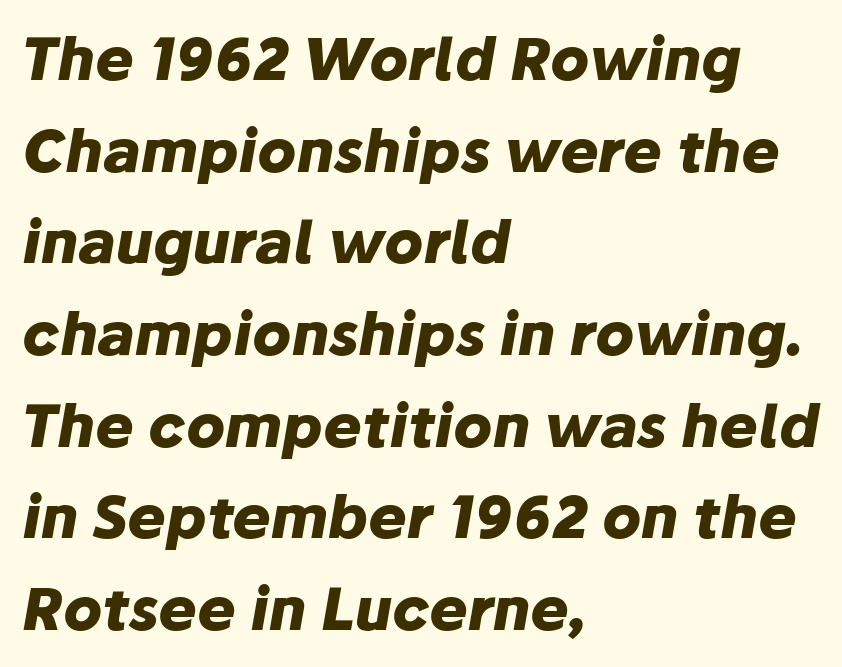
The image shows 58 px heavy type, italic (leaning right); set left-aligned, normal line spacing (1.58x), normal letter spacing, not underlined; low stroke contrast and a medium x-height.
